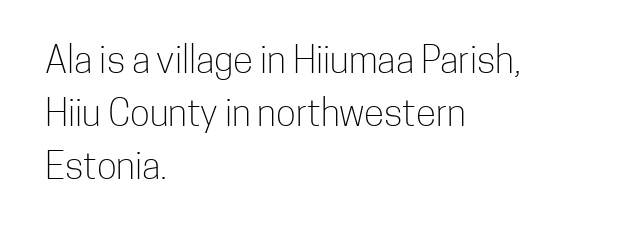
{"serif": "no", "italic": "no", "bold": "no", "weight": "light", "width": "condensed", "stroke_contrast": "low", "x_height": "medium", "monospaced": "no", "underline": "no", "align": "left", "line_spacing": "normal", "line_spacing_ratio": 1.43, "letter_spacing": "normal", "letter_spacing_em": 0.0, "glyph_px": 37}
